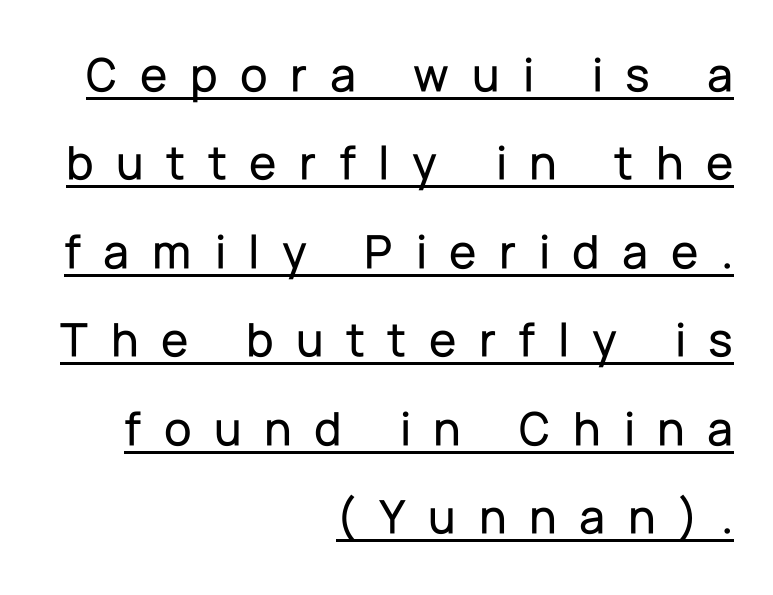
Q: Is the text italic (slanted)? A: No, it is upright.
Q: Is the typeface a serif or a sans-serif typeface? A: Sans-serif.
Q: Is the text underlined? A: Yes.
Q: How is the paragraph aligned? A: Right-aligned.
Q: Is the spacing between letters normal or unusually wide? A: Unusually wide.
Q: Width (condensed, normal, or wide)? A: Normal.
Q: Stroke contrast? A: Low.
Q: x-height? A: Medium.
Q: Monospaced? A: No.
